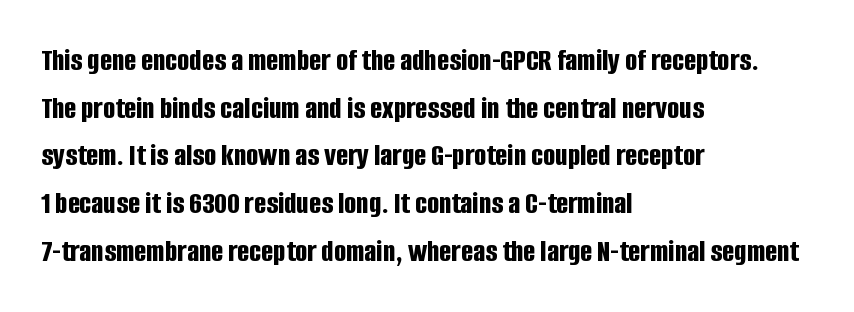
The image shows 32 px bold, condensed sans-serif type, upright; set left-aligned, normal line spacing (1.49x), normal letter spacing, not underlined; low stroke contrast and a large x-height.
